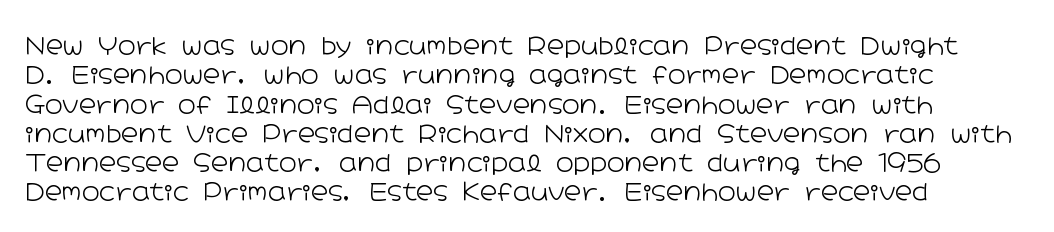
Q: Is the text bold? A: No.
Q: Is the text italic (slanted)? A: No, it is upright.
Q: Is the text underlined? A: No.
Q: How is the paragraph aligned? A: Left-aligned.
Q: Is the spacing between letters normal or unusually wide? A: Normal.
